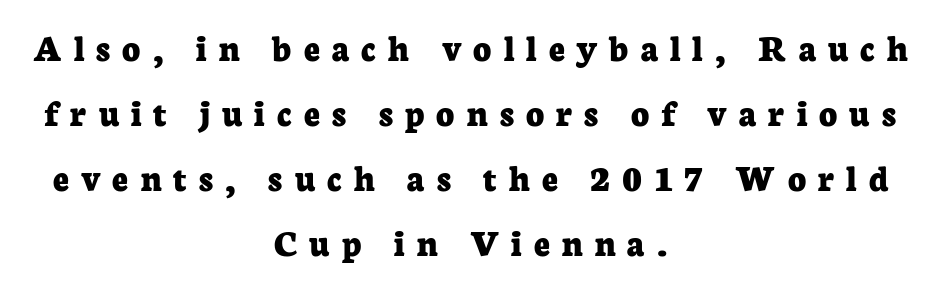
Q: Is the text bold? A: Yes.
Q: Is the text italic (slanted)? A: No, it is upright.
Q: Is the typeface a serif or a sans-serif typeface? A: Serif.
Q: Is the text underlined? A: No.
Q: How is the paragraph aligned? A: Centered.
Q: Is the spacing between letters normal or unusually wide? A: Unusually wide.
Q: Is the spacing between lines tight, normal or loose? A: Normal.
Q: Width (condensed, normal, or wide)? A: Normal.
Q: Stroke contrast? A: Low.
Q: x-height? A: Medium.
Q: Monospaced? A: No.
